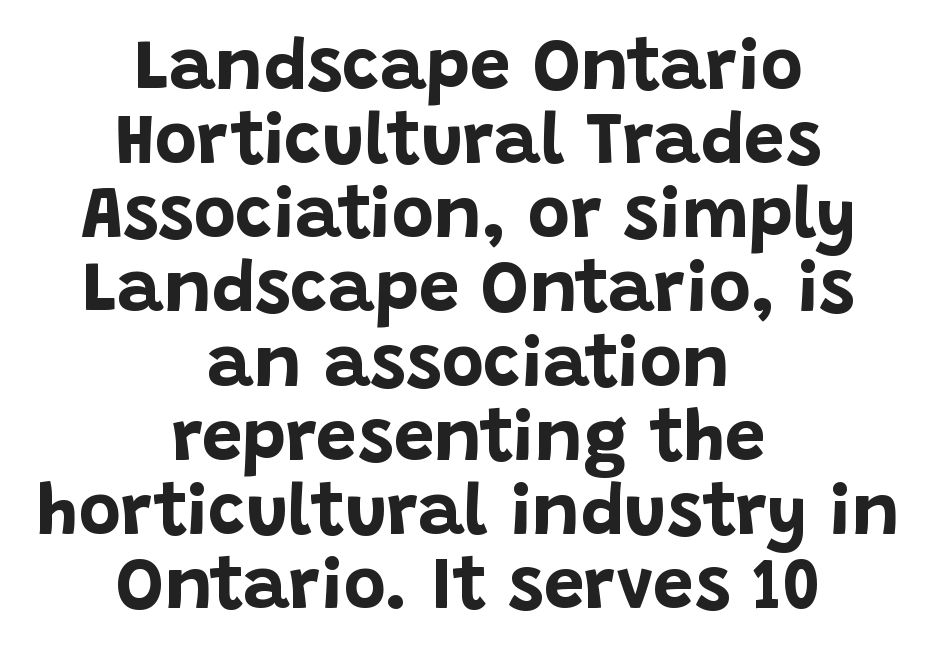
Compared with an ordinary text face, these strokes are far heavier — a full bold. Ordinary non-slanted type is in use. The paragraph has two soft edges and a firm central axis. The characters display no serif detailing; their extremities are plain. These lines are rendered in a variable-pitch font. Plain, unruled lines of type.
